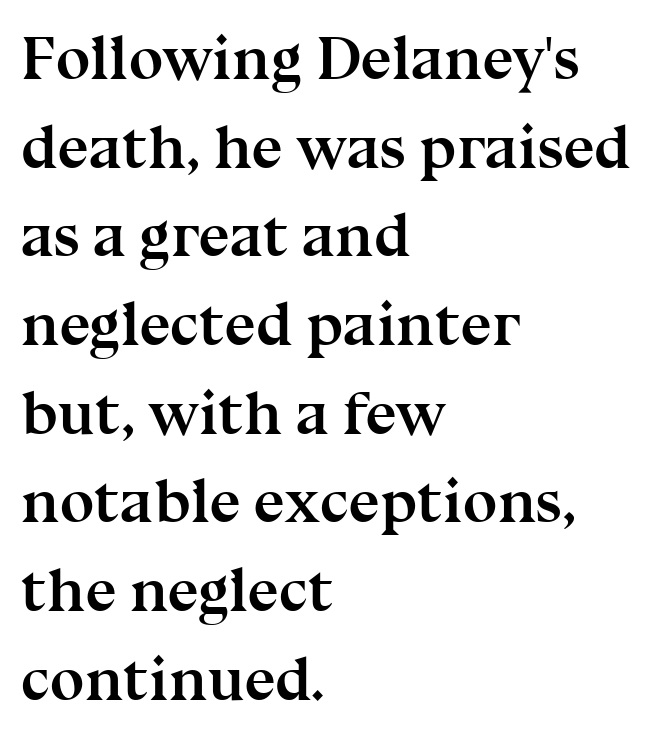
Q: Is the text bold? A: Yes.
Q: Is the text italic (slanted)? A: No, it is upright.
Q: Is the typeface a serif or a sans-serif typeface? A: Serif.
Q: Is the text underlined? A: No.
Q: How is the paragraph aligned? A: Left-aligned.
Q: Is the spacing between letters normal or unusually wide? A: Normal.
Q: Is the spacing between lines tight, normal or loose? A: Normal.
Q: Width (condensed, normal, or wide)? A: Normal.
Q: Stroke contrast? A: Medium.
Q: x-height? A: Medium.
Q: Monospaced? A: No.
